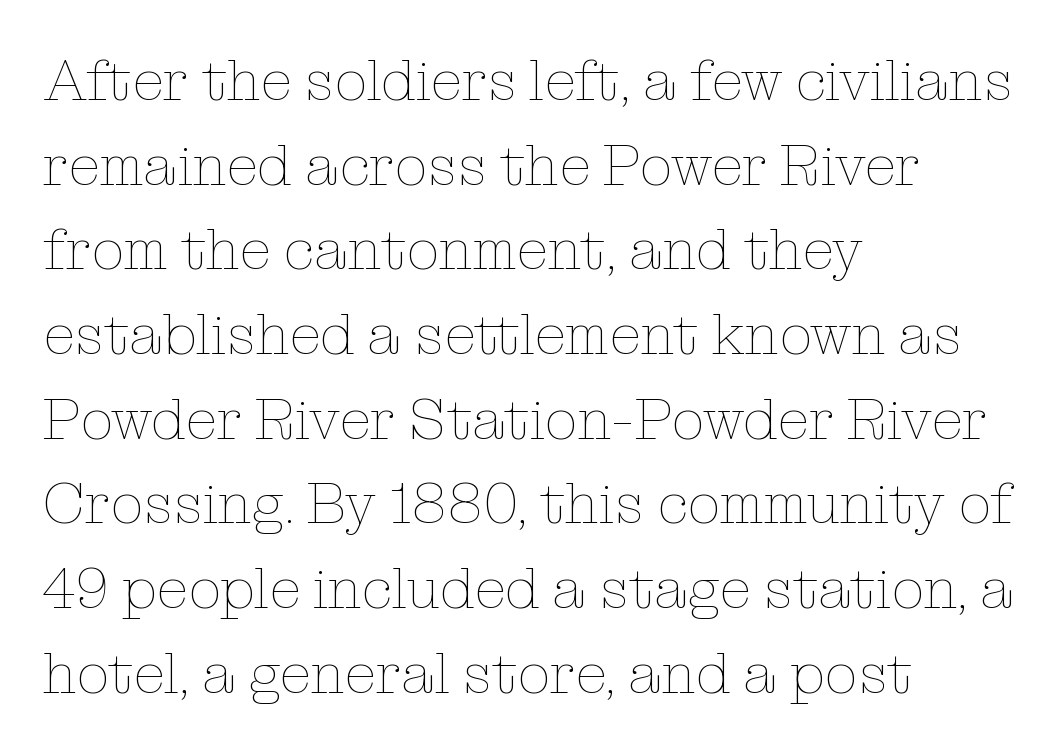
The tracking reads as untouched default to a designer's eye. The rendering anchors every line to the left-hand side. The strokes carry an ordinary text weight at most. A typesetter would call this proportional, since set widths differ per character. Does the leading feel generous? No, just average. A clean baseline with only descenders dipping below it.
